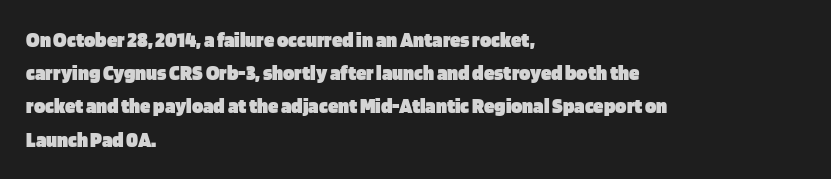
Q: Is the text bold? A: Yes.
Q: Is the text italic (slanted)? A: No, it is upright.
Q: Is the text underlined? A: No.
Q: How is the paragraph aligned? A: Left-aligned.
Q: Is the spacing between letters normal or unusually wide? A: Normal.
Q: Is the spacing between lines tight, normal or loose? A: Normal.
